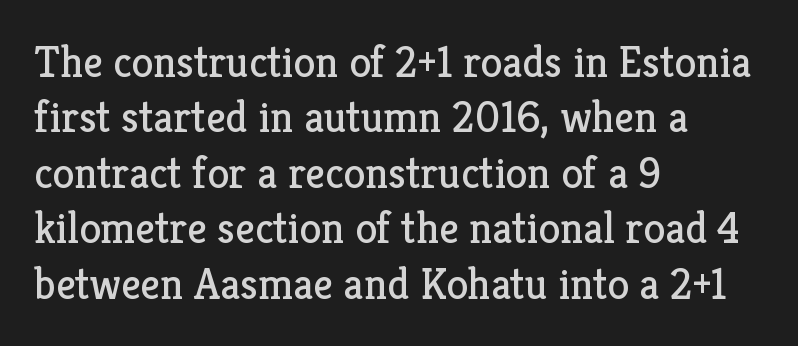
The image shows 44 px regular-weight serif type, upright; set left-aligned, normal line spacing (1.26x), normal letter spacing, not underlined; low stroke contrast and a medium x-height.
